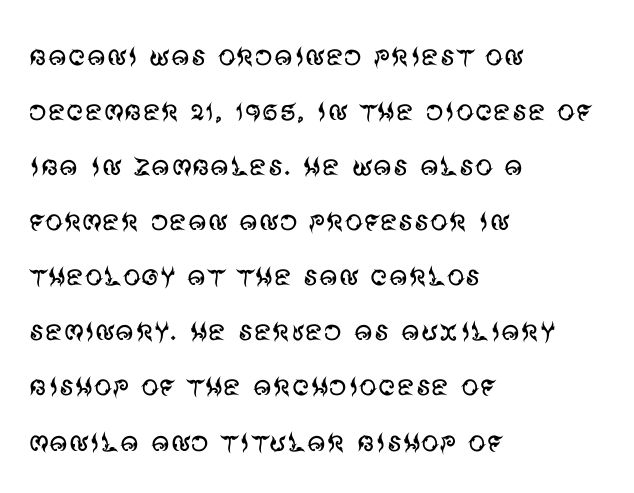
The image shows 36 px regular-weight sans-serif type, upright; set left-aligned, normal line spacing (1.53x), normal letter spacing, not underlined; medium stroke contrast and a large x-height.
